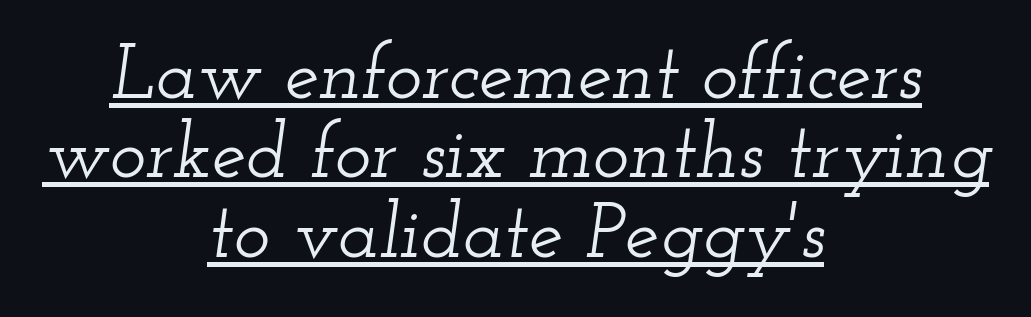
The image shows 77 px wide serif type, italic (leaning right); set centered, tight line spacing (1.03x), normal letter spacing, underlined; low stroke contrast and a small x-height.
